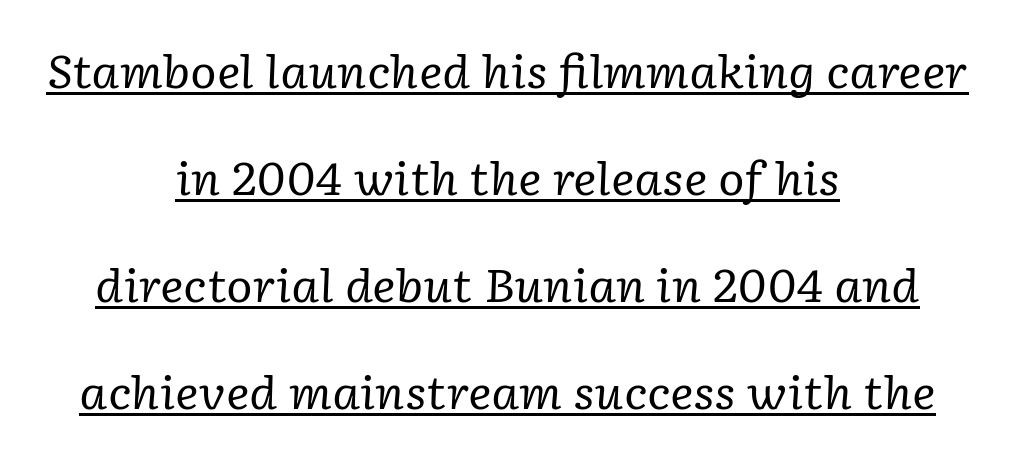
The image shows 45 px regular-weight serif type, italic (leaning right); set centered, loose line spacing (2.38x), normal letter spacing, underlined; low stroke contrast and a medium x-height.
